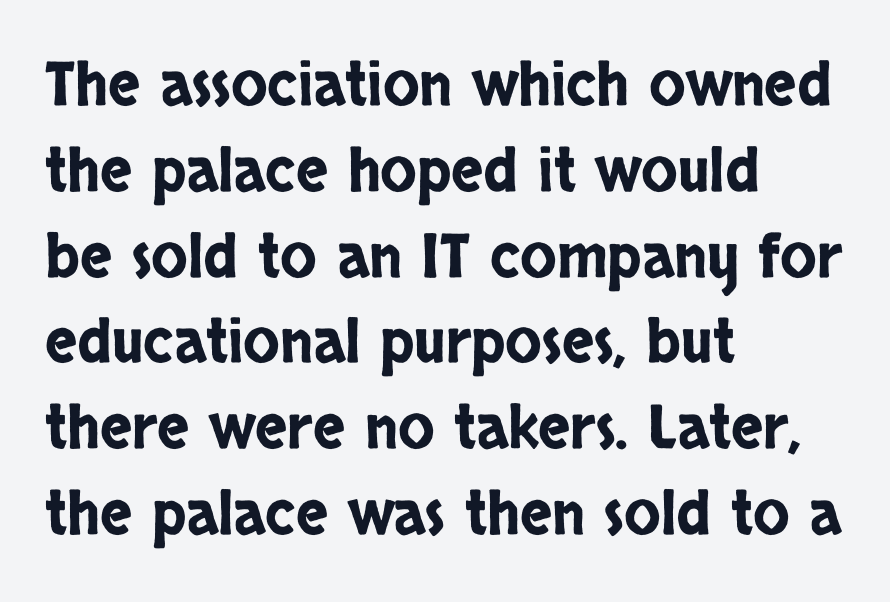
The area under the type is left untouched. This sample uses plain, unmodified letter spacing. The letters advance in unequal steps, a hallmark of proportional type. Is there any slant? The stems are plumb.
